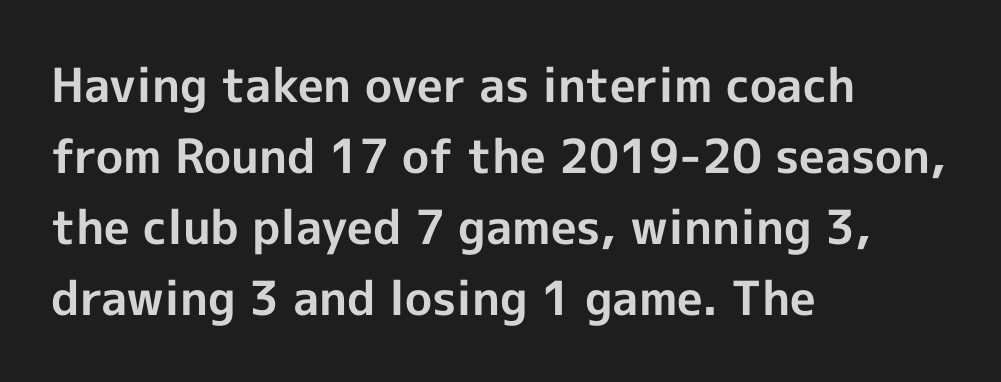
{"serif": "no", "italic": "no", "bold": "yes", "weight": "bold", "width": "normal", "x_height": "medium", "monospaced": "no", "underline": "no", "align": "left", "line_spacing": "normal", "line_spacing_ratio": 1.51, "letter_spacing": "normal", "letter_spacing_em": 0.0, "glyph_px": 47}
